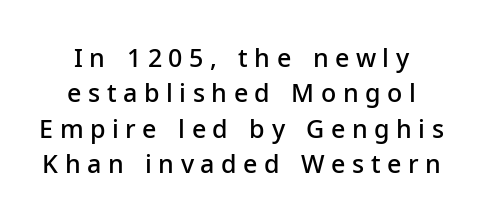
The image shows 25 px text type, upright; set centered, normal line spacing (1.42x), unusually wide letter spacing (+0.26 em), not underlined.
